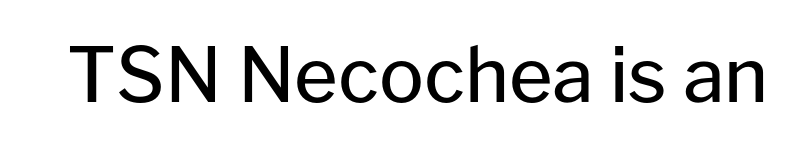
Q: Is the text bold? A: No.
Q: Is the text italic (slanted)? A: No, it is upright.
Q: Is the typeface a serif or a sans-serif typeface? A: Sans-serif.
Q: Is the text underlined? A: No.
Q: Is the spacing between letters normal or unusually wide? A: Normal.
Q: Width (condensed, normal, or wide)? A: Normal.
Q: Stroke contrast? A: Low.
Q: x-height? A: Medium.
Q: Monospaced? A: No.
